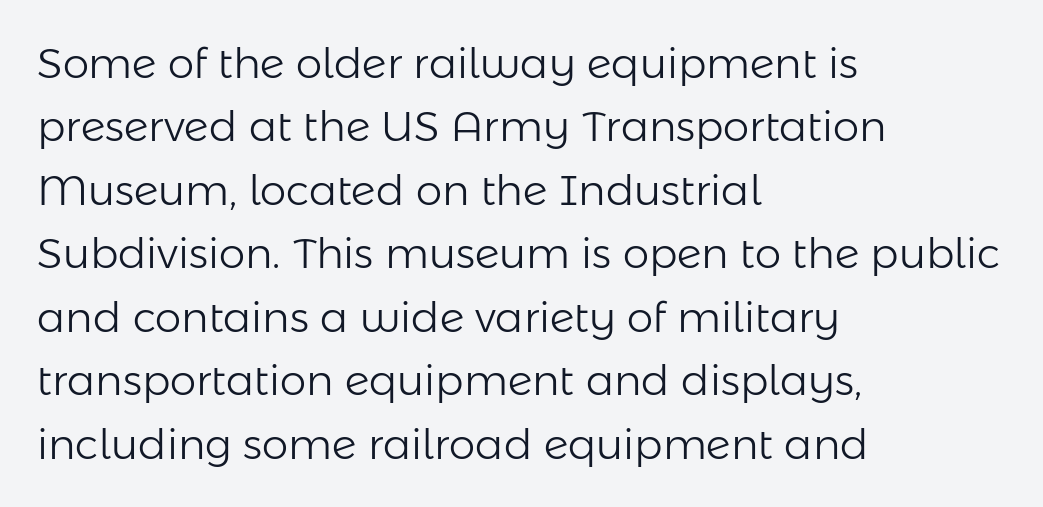
Q: Is the text bold? A: No.
Q: Is the text italic (slanted)? A: No, it is upright.
Q: Is the typeface a serif or a sans-serif typeface? A: Sans-serif.
Q: Is the text underlined? A: No.
Q: How is the paragraph aligned? A: Left-aligned.
Q: Is the spacing between letters normal or unusually wide? A: Normal.
Q: Is the spacing between lines tight, normal or loose? A: Normal.
Q: Width (condensed, normal, or wide)? A: Normal.
Q: Stroke contrast? A: Low.
Q: x-height? A: Medium.
Q: Monospaced? A: No.
